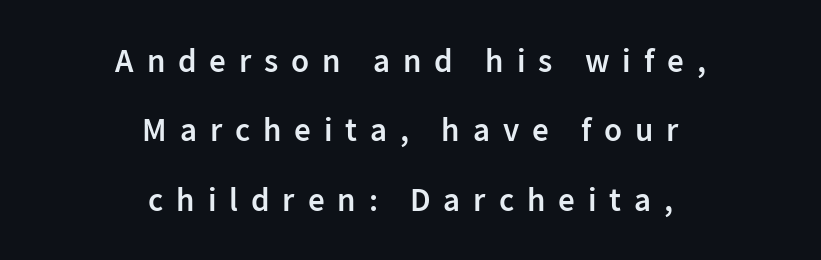
The image shows 33 px semibold sans-serif type, upright; set centered, loose line spacing (2.1x), unusually wide letter spacing (+0.39 em), not underlined; low stroke contrast and a medium x-height.
